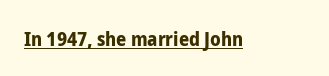
Weight: bold. Is the letter spacing exaggerated? No — it looks like the ordinary default. In designer terms, the underline attribute is active on this setting. A roman cut, with each character standing at attention.
